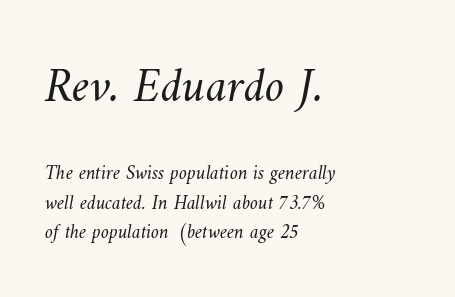
The strokes are not fattened; the text isn't bold. Only glyphs here, with clear space below each row. This block has exactly the height ordinary leading produces. The letters advance in unequal steps, a hallmark of proportional type. Nobody touched the tracking dial on this one.
